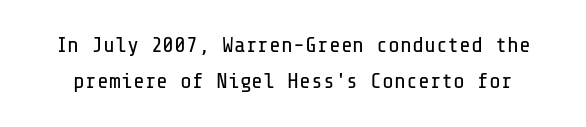
{"italic": "no", "bold": "no", "underline": "no", "line_spacing": "normal", "line_spacing_ratio": 1.64, "letter_spacing": "normal", "letter_spacing_em": 0.0, "glyph_px": 22}
